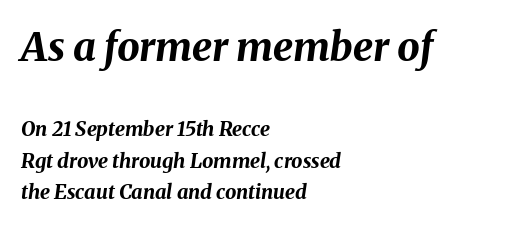
Q: Is the text bold? A: Yes.
Q: Is the text italic (slanted)? A: Yes, it leans right by about 8 degrees.
Q: Is the text underlined? A: No.
Q: How is the paragraph aligned? A: Left-aligned.
Q: Is the spacing between letters normal or unusually wide? A: Normal.
Q: Is the spacing between lines tight, normal or loose? A: Normal.
Q: Which block of text is set in a larger size, the first (top) or the second (bottom)? A: The first (top) one.
Q: Width (condensed, normal, or wide)? A: Normal.
Q: Stroke contrast? A: Medium.
Q: x-height? A: Medium.
Q: Monospaced? A: No.
